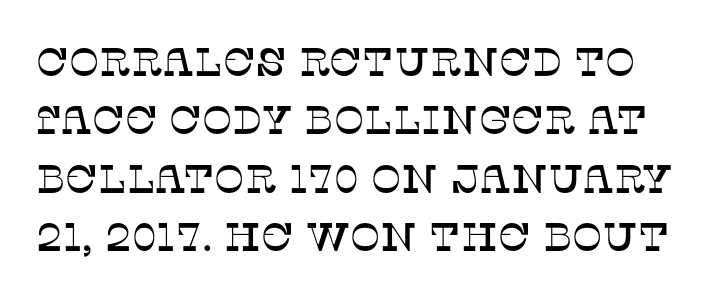
The foot of each line stays bare and open. Is there any slant? The stems are plumb. Each word holds together tightly as a unit, with standard inter-letter gaps. The designer went with a serif here, giving each stem small feet. Here the designer chose a conventional face with non-uniform glyph widths.
